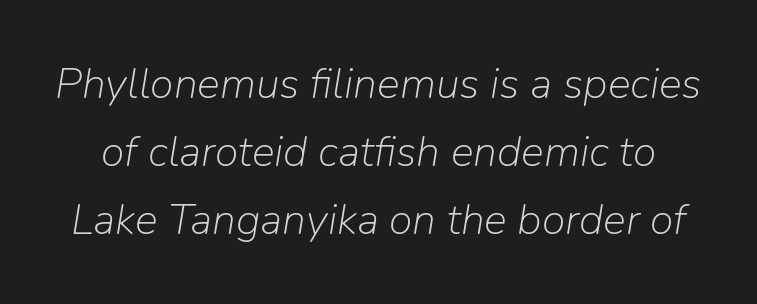
{"italic": "yes", "lean": "right", "slant_degrees": 9, "bold": "no", "weight": "light", "width": "normal", "stroke_contrast": "low", "x_height": "medium", "monospaced": "no", "underline": "no", "line_spacing": "normal", "line_spacing_ratio": 1.58, "letter_spacing": "normal", "letter_spacing_em": 0.0, "glyph_px": 43}
